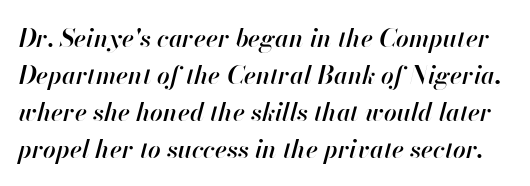
{"italic": "yes", "lean": "right", "slant_degrees": 13, "bold": "semi", "underline": "no", "line_spacing": "normal", "line_spacing_ratio": 1.48, "letter_spacing": "normal", "letter_spacing_em": 0.0, "glyph_px": 25}
